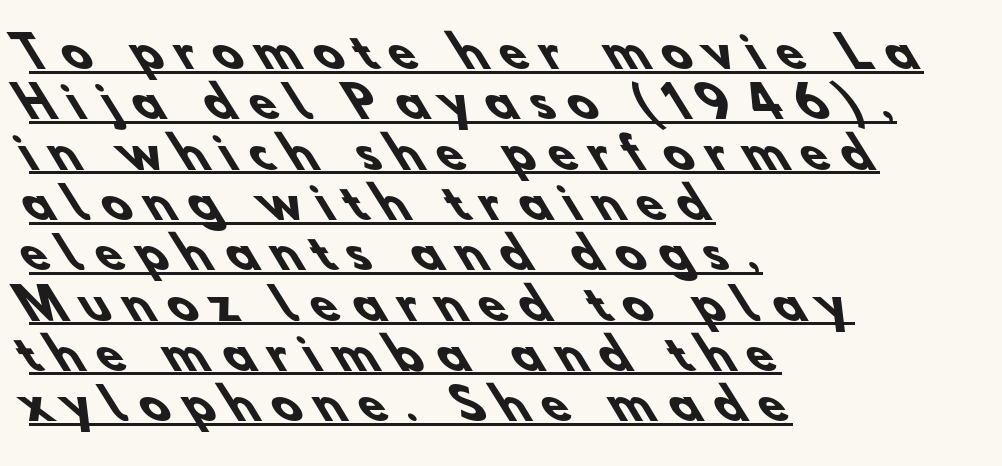
The image shows 43 px heavy sans-serif type; set left-aligned, line spacing 1.17x, unusually wide letter spacing (+0.35 em), underlined; low stroke contrast and a small x-height.
